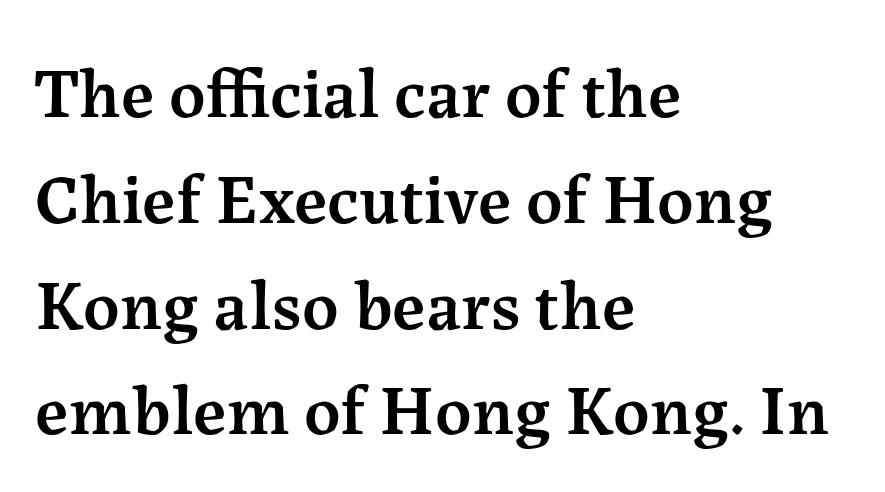
Q: Is the text bold? A: Semi-bold.
Q: Is the text italic (slanted)? A: No, it is upright.
Q: Is the typeface a serif or a sans-serif typeface? A: Serif.
Q: Is the text underlined? A: No.
Q: How is the paragraph aligned? A: Left-aligned.
Q: Is the spacing between letters normal or unusually wide? A: Normal.
Q: Is the spacing between lines tight, normal or loose? A: Normal.
Q: Width (condensed, normal, or wide)? A: Normal.
Q: Stroke contrast? A: Medium.
Q: x-height? A: Medium.
Q: Monospaced? A: No.
